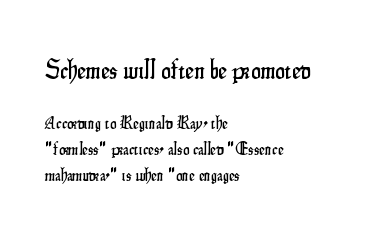
Q: Is the text italic (slanted)? A: No, it is upright.
Q: Is the text underlined? A: No.
Q: How is the paragraph aligned? A: Left-aligned.
Q: Is the spacing between letters normal or unusually wide? A: Normal.
Q: Is the spacing between lines tight, normal or loose? A: Normal.
Q: Which block of text is set in a larger size, the first (top) or the second (bottom)? A: The first (top) one.
